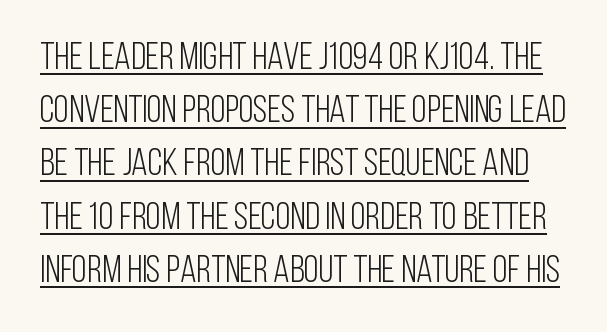
{"serif": "no", "italic": "no", "bold": "no", "weight": "light", "width": "condensed", "stroke_contrast": "low", "x_height": "large", "monospaced": "no", "underline": "yes", "line_spacing": "normal", "line_spacing_ratio": 1.4, "letter_spacing": "normal", "letter_spacing_em": 0.0, "glyph_px": 38}
